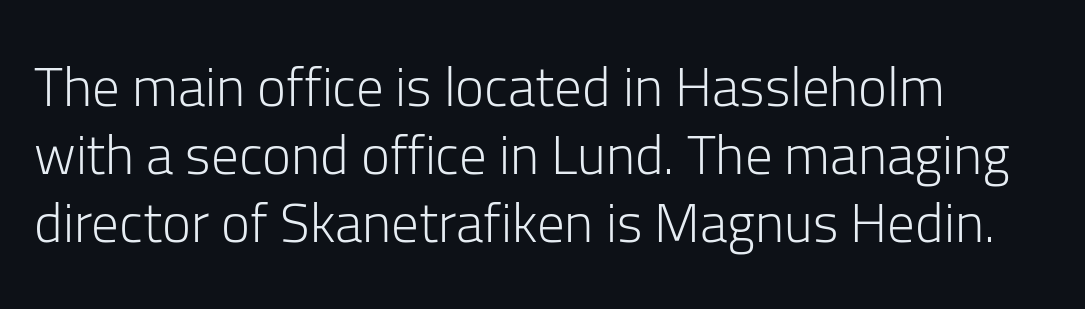
Words float on clear page, feet unadorned. Caption: standard tracking, unaltered. A light-to-regular cut is what we see here. Is the block centered? No — it sits flush against the left margin. Note the varied advance widths — an 'i' is clearly narrower than an 'm'.
